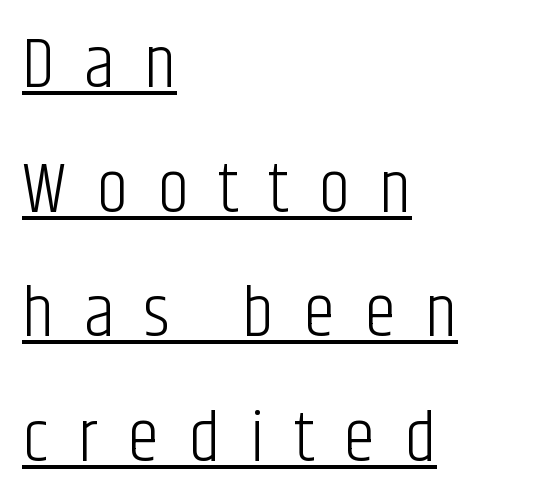
Q: Is the text bold? A: No.
Q: Is the text italic (slanted)? A: No, it is upright.
Q: Is the typeface a serif or a sans-serif typeface? A: Sans-serif.
Q: Is the text underlined? A: Yes.
Q: How is the paragraph aligned? A: Left-aligned.
Q: Is the spacing between letters normal or unusually wide? A: Unusually wide.
Q: Width (condensed, normal, or wide)? A: Condensed.
Q: Stroke contrast? A: Low.
Q: x-height? A: Large.
Q: Monospaced? A: No.
